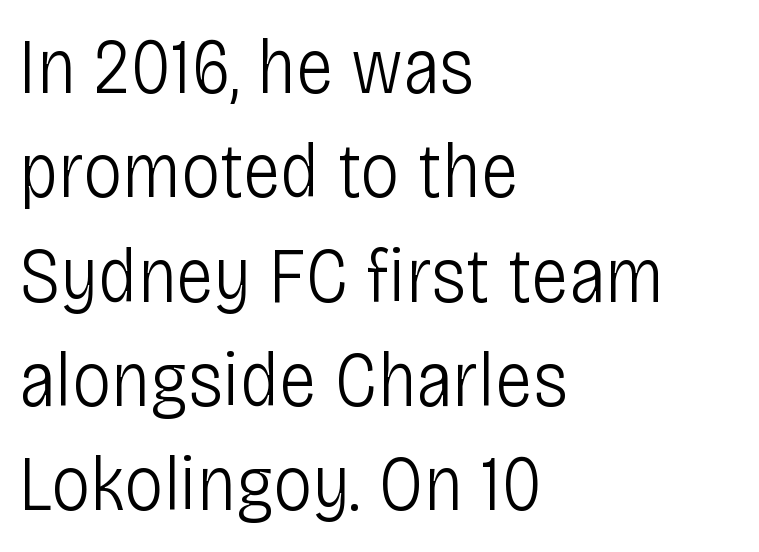
The image shows 79 px light, condensed sans-serif type, upright; set left-aligned, normal line spacing (1.32x), normal letter spacing, not underlined; low stroke contrast and a large x-height.
